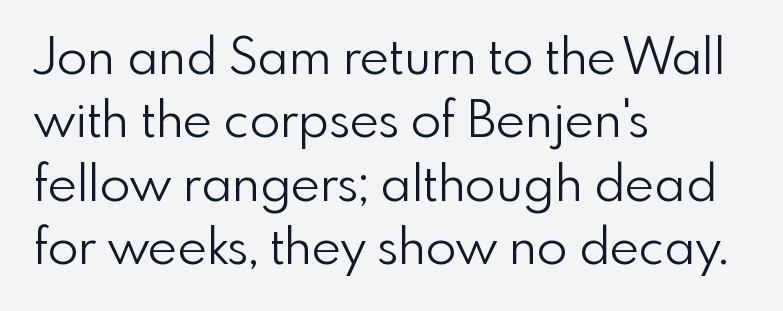
The image shows 50 px light sans-serif type, upright; set left-aligned, normal line spacing (1.27x), normal letter spacing, not underlined; low stroke contrast and a small x-height.
